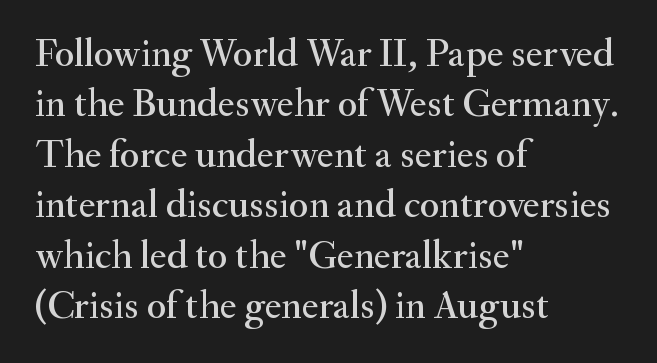
Q: Is the text italic (slanted)? A: No, it is upright.
Q: Is the typeface a serif or a sans-serif typeface? A: Serif.
Q: Is the text underlined? A: No.
Q: How is the paragraph aligned? A: Left-aligned.
Q: Is the spacing between letters normal or unusually wide? A: Normal.
Q: Is the spacing between lines tight, normal or loose? A: Normal.
Q: Width (condensed, normal, or wide)? A: Normal.
Q: Stroke contrast? A: Medium.
Q: x-height? A: Small.
Q: Monospaced? A: No.
